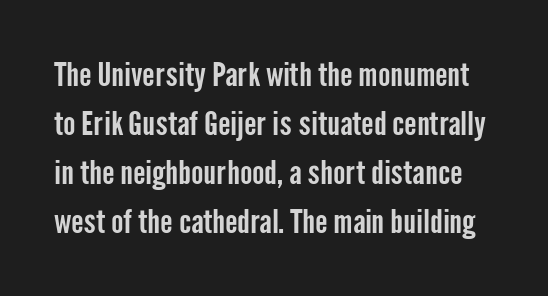
The letters stand straight up with perfectly vertical stems. Character widths vary here, with narrow letters taking less room than wide ones. Descenders hang freely into open space. A typesetter would call this zero additional tracking. The rendering uses a moderate line-height, typical for paragraphs. Examine the stroke ends and you'll find no serifs.
